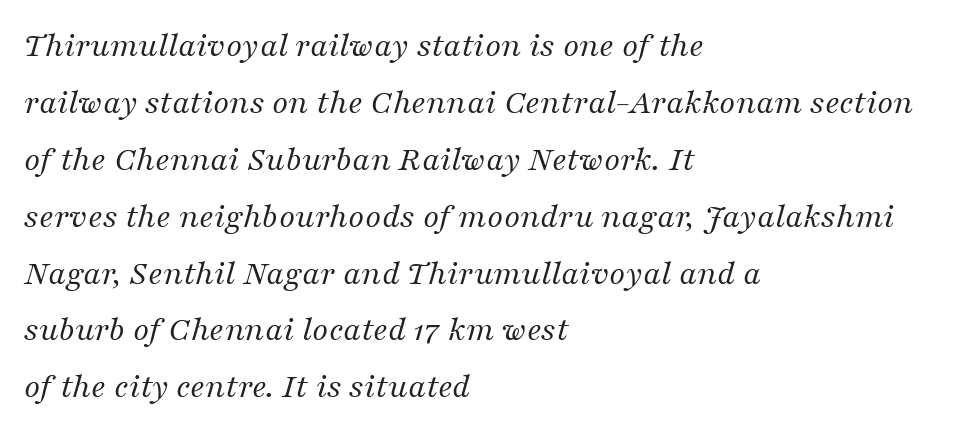
{"serif": "yes", "italic": "yes", "lean": "right", "slant_degrees": 16, "bold": "no", "weight": "regular", "width": "normal", "stroke_contrast": "medium", "x_height": "medium", "monospaced": "no", "underline": "no", "align": "left", "line_spacing": "normal", "line_spacing_ratio": 1.58, "letter_spacing": "normal", "letter_spacing_em": 0.0, "glyph_px": 36}
